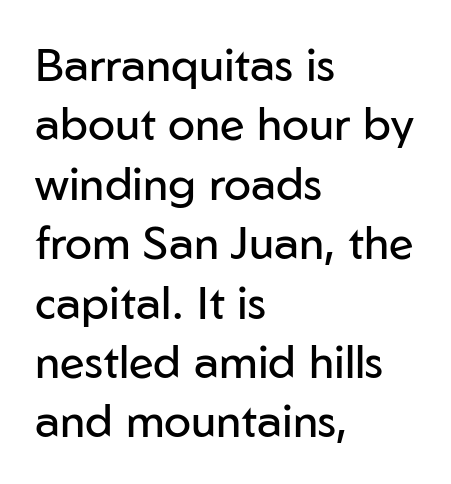
{"serif": "no", "italic": "no", "bold": "no", "weight": "regular", "width": "normal", "stroke_contrast": "low", "x_height": "medium", "monospaced": "no", "underline": "no", "align": "left", "line_spacing": "normal", "line_spacing_ratio": 1.32, "letter_spacing": "normal", "letter_spacing_em": 0.0, "glyph_px": 45}
